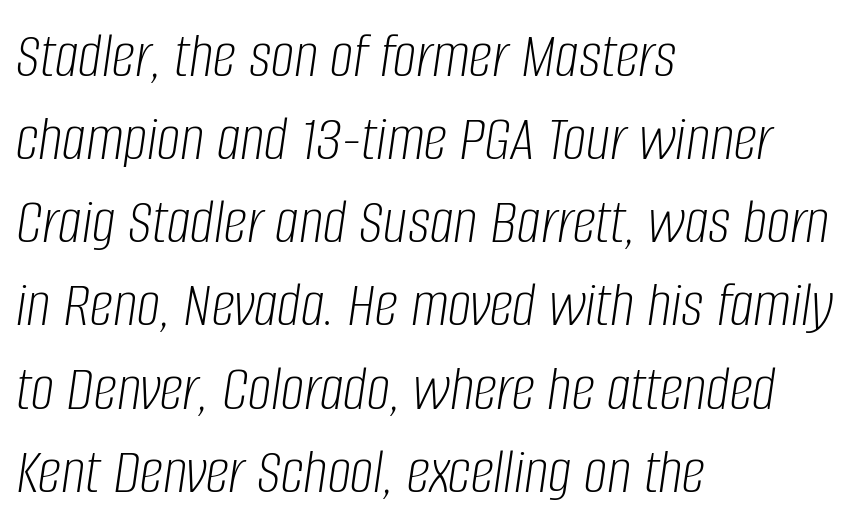
{"italic": "yes", "lean": "right", "slant_degrees": 8, "bold": "no", "weight": "light", "width": "condensed", "stroke_contrast": "low", "x_height": "large", "monospaced": "no", "underline": "no", "align": "left", "line_spacing": "normal", "line_spacing_ratio": 1.26, "letter_spacing": "normal", "letter_spacing_em": 0.0, "glyph_px": 66}
